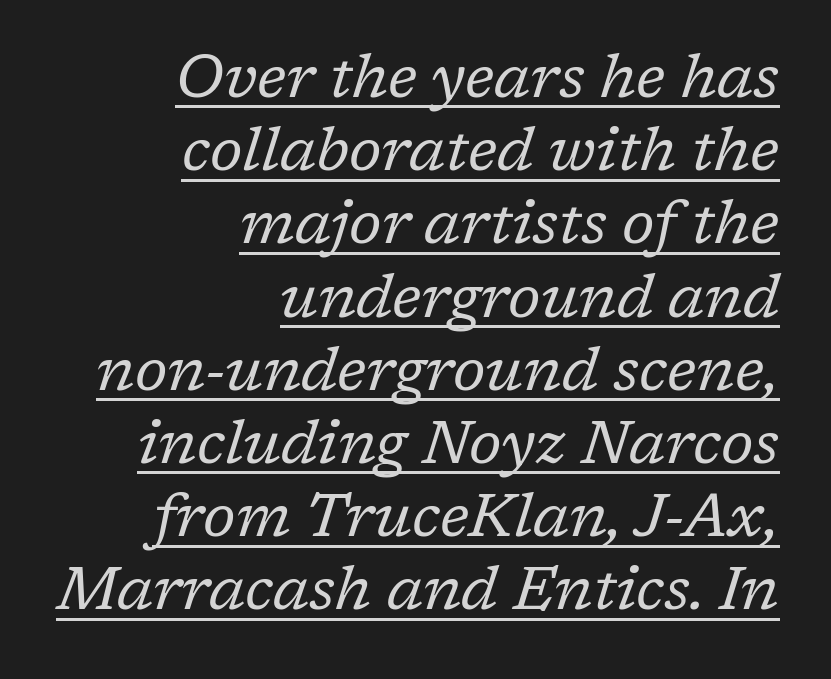
The image shows 61 px regular-weight serif type, italic (leaning right); set right-aligned, line spacing 1.2x, normal letter spacing, underlined; low stroke contrast and a medium x-height.
